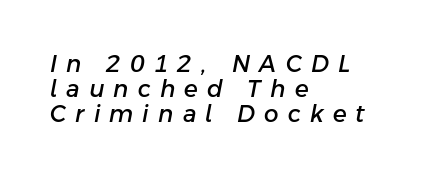
All the whitespace from short lines collects on the right. Tall strokes in this sample are angled rather than plumb. You could only call the tracking loose — the letters float apart. If you measured baseline to baseline, you'd find a short distance. Underlining? Definitely not there.
